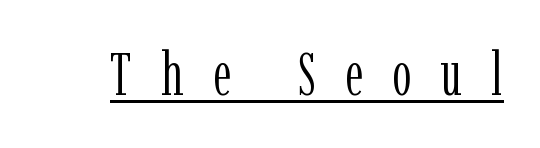
The letters stand upright; this is a roman face. On a weight scale, this lands at 450 or below. Look at the bottom of the vertical strokes: they flare into serifs here. What stands out about the letter spacing? Its width — letters are far apart. A rule runs beneath these lines of type. The face used here is proportionally spaced, like ordinary book or web type.
